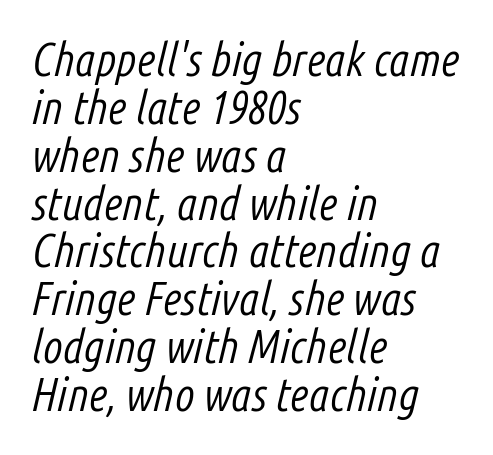
Clear beneath every line of the passage. These lines are rendered in a variable-pitch font. Vertically, the passage feels compressed, each row crowding the next. Letter spacing: default.
